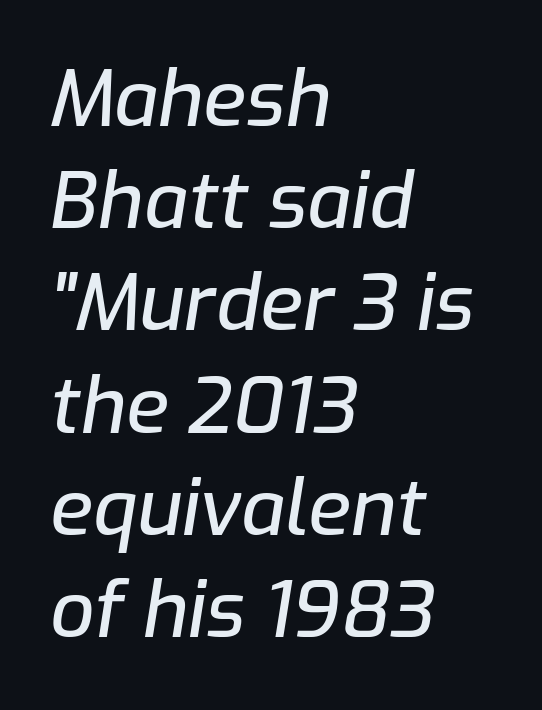
{"italic": "yes", "lean": "right", "slant_degrees": 9, "width": "normal", "stroke_contrast": "low", "x_height": "medium", "monospaced": "no", "underline": "no", "align": "left", "line_spacing": "normal", "line_spacing_ratio": 1.31, "letter_spacing": "normal", "letter_spacing_em": 0.0, "glyph_px": 78}
